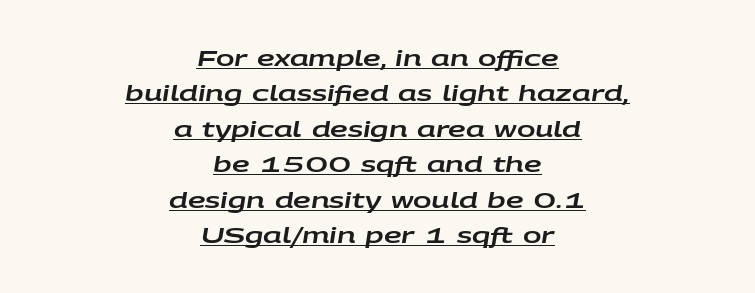
Is there much room between lines? A standard amount, neither cramped nor airy. Compared with ordinary roman type, these characters are visibly tilted. Horizontal alignment here is central, giving a formal, balanced look. The type is set solid horizontally, with unmodified tracking. Looks like someone drew a line under every word here.
